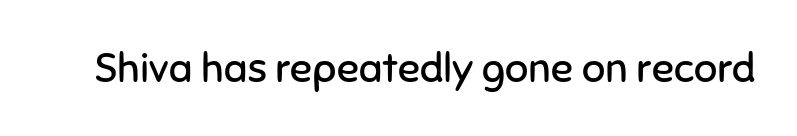
The strip under each line holds only bare page. Summary of weight: not heavy and not bold. Do the letters lean? They stand straight. A typesetter would call this zero additional tracking. Note: no serifs on the glyphs.
